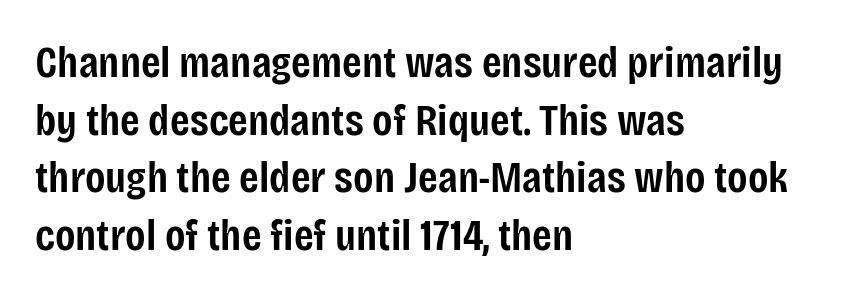
{"serif": "no", "italic": "no", "bold": "semi", "weight": "semibold", "width": "condensed", "stroke_contrast": "low", "x_height": "large", "monospaced": "no", "underline": "no", "align": "left", "line_spacing": "normal", "line_spacing_ratio": 1.28, "letter_spacing": "normal", "letter_spacing_em": 0.0, "glyph_px": 45}
